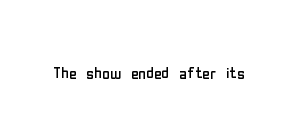
Q: Is the text bold? A: No.
Q: Is the text italic (slanted)? A: No, it is upright.
Q: Is the text underlined? A: No.
Q: Is the spacing between letters normal or unusually wide? A: Normal.
